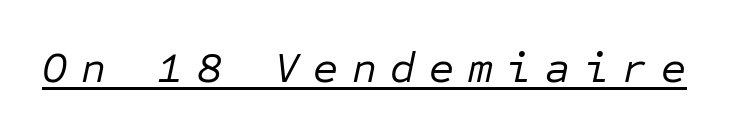
The image shows 43 px regular-weight type, italic (leaning right), monospaced; set unusually wide letter spacing (+0.32 em), underlined; low stroke contrast and a medium x-height.
